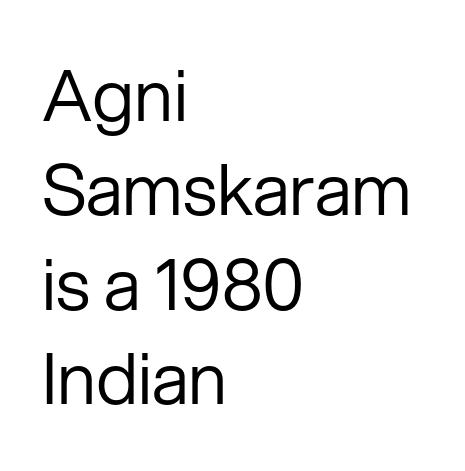
{"serif": "no", "italic": "no", "bold": "no", "weight": "regular", "width": "normal", "stroke_contrast": "low", "x_height": "medium", "monospaced": "no", "underline": "no", "align": "left", "line_spacing": "normal", "line_spacing_ratio": 1.33, "letter_spacing": "normal", "letter_spacing_em": 0.0, "glyph_px": 71}
